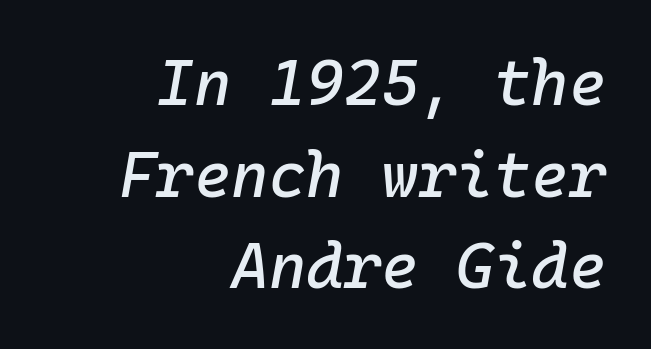
{"italic": "yes", "lean": "right", "slant_degrees": 10, "width": "normal", "stroke_contrast": "low", "x_height": "medium", "monospaced": "yes", "underline": "no", "align": "right", "line_spacing": "normal", "line_spacing_ratio": 1.43, "letter_spacing": "normal", "letter_spacing_em": 0.0, "glyph_px": 64}
